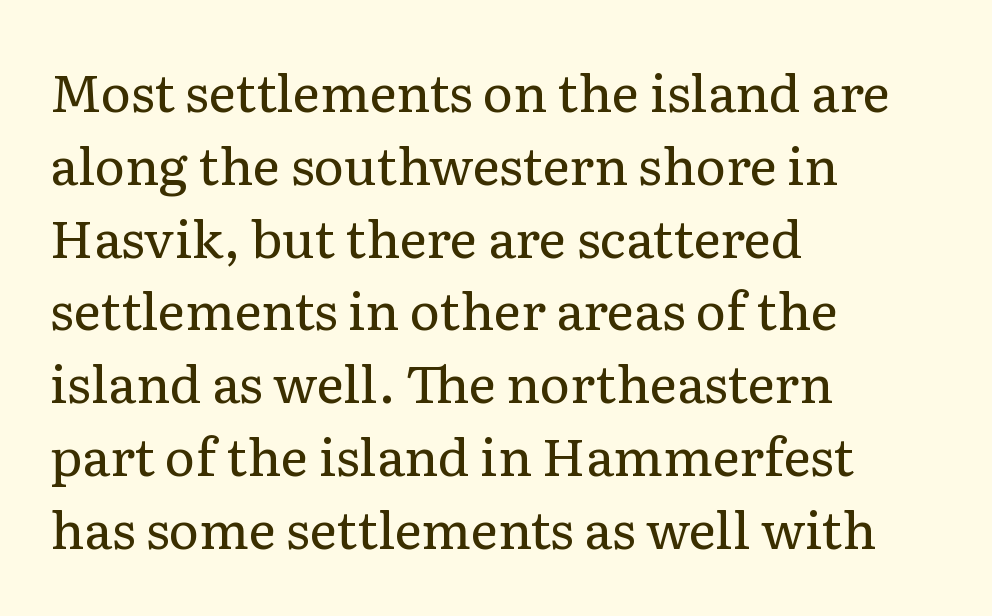
Q: Is the text bold? A: No.
Q: Is the text italic (slanted)? A: No, it is upright.
Q: Is the typeface a serif or a sans-serif typeface? A: Serif.
Q: Is the text underlined? A: No.
Q: How is the paragraph aligned? A: Left-aligned.
Q: Is the spacing between letters normal or unusually wide? A: Normal.
Q: Is the spacing between lines tight, normal or loose? A: Normal.
Q: Width (condensed, normal, or wide)? A: Normal.
Q: Stroke contrast? A: Low.
Q: x-height? A: Medium.
Q: Monospaced? A: No.
